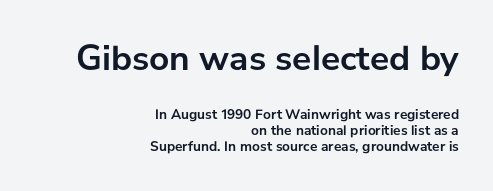
Q: Is the text bold? A: Yes.
Q: Is the text italic (slanted)? A: No, it is upright.
Q: Is the typeface a serif or a sans-serif typeface? A: Sans-serif.
Q: Is the text underlined? A: No.
Q: How is the paragraph aligned? A: Right-aligned.
Q: Is the spacing between letters normal or unusually wide? A: Normal.
Q: Which block of text is set in a larger size, the first (top) or the second (bottom)? A: The first (top) one.
Q: Width (condensed, normal, or wide)? A: Normal.
Q: Stroke contrast? A: Low.
Q: x-height? A: Medium.
Q: Monospaced? A: No.
